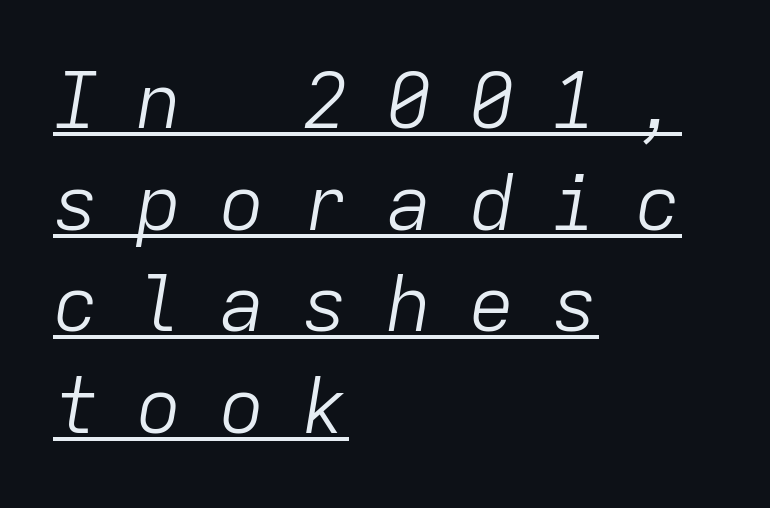
Q: Is the text bold? A: No.
Q: Is the text italic (slanted)? A: Yes, it leans right by about 9 degrees.
Q: Is the text underlined? A: Yes.
Q: How is the paragraph aligned? A: Left-aligned.
Q: Is the spacing between letters normal or unusually wide? A: Unusually wide.
Q: Is the spacing between lines tight, normal or loose? A: Normal.
Q: Width (condensed, normal, or wide)? A: Normal.
Q: Stroke contrast? A: Low.
Q: x-height? A: Medium.
Q: Monospaced? A: Yes.
